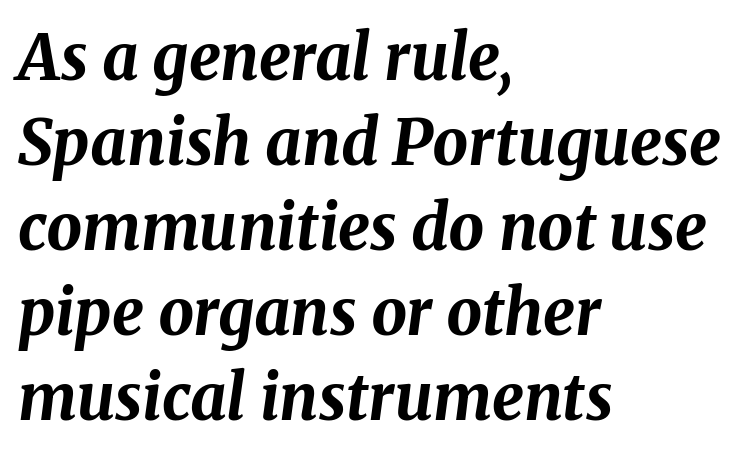
{"italic": "yes", "lean": "right", "slant_degrees": 8, "bold": "yes", "weight": "bold", "width": "normal", "stroke_contrast": "medium", "x_height": "medium", "monospaced": "no", "underline": "no", "align": "left", "line_spacing": "normal", "line_spacing_ratio": 1.35, "letter_spacing": "normal", "letter_spacing_em": 0.0, "glyph_px": 63}
